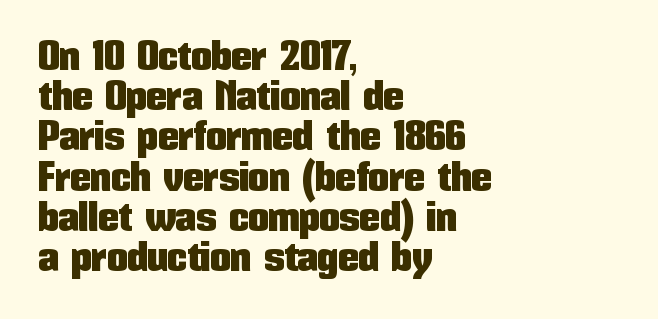
Q: Is the text italic (slanted)? A: No, it is upright.
Q: Is the typeface a serif or a sans-serif typeface? A: Sans-serif.
Q: Is the text underlined? A: No.
Q: How is the paragraph aligned? A: Left-aligned.
Q: Is the spacing between letters normal or unusually wide? A: Normal.
Q: Is the spacing between lines tight, normal or loose? A: Tight.
Q: Width (condensed, normal, or wide)? A: Condensed.
Q: Stroke contrast? A: Low.
Q: x-height? A: Medium.
Q: Monospaced? A: No.
